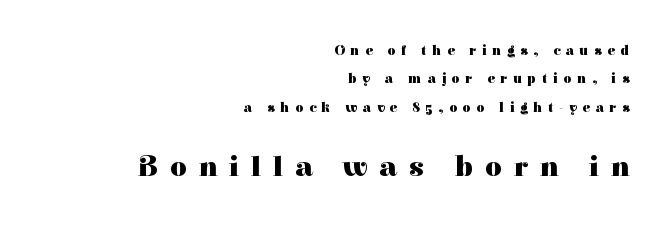
Q: Is the text bold? A: Yes.
Q: Is the text italic (slanted)? A: No, it is upright.
Q: Is the typeface a serif or a sans-serif typeface? A: Serif.
Q: Is the text underlined? A: No.
Q: How is the paragraph aligned? A: Right-aligned.
Q: Is the spacing between letters normal or unusually wide? A: Unusually wide.
Q: Is the spacing between lines tight, normal or loose? A: Loose.
Q: Which block of text is set in a larger size, the first (top) or the second (bottom)? A: The second (bottom) one.
Q: Width (condensed, normal, or wide)? A: Normal.
Q: Stroke contrast? A: High.
Q: x-height? A: Medium.
Q: Monospaced? A: No.
